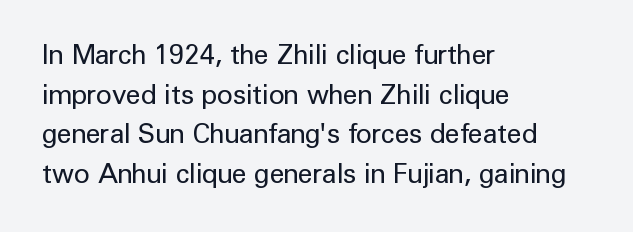
The image shows 27 px text type, upright; set left-aligned, normal line spacing (1.47x), normal letter spacing, not underlined.
